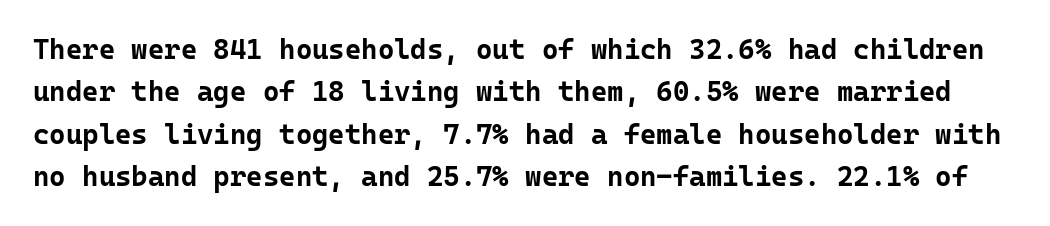
Heavy-handed strokes throughout: this text is bold. Descenders hang freely into open space. Observe the absence of serifs on each vertical stroke in this sample. Successive baselines arrive at the customary interval.
